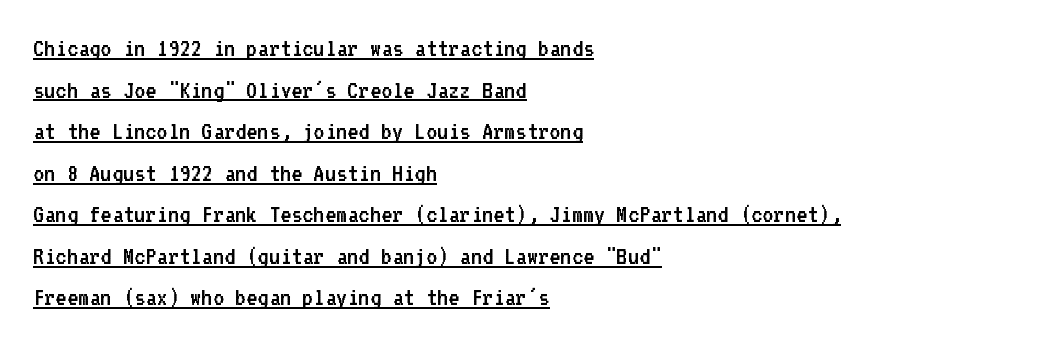
Q: Is the text bold? A: No.
Q: Is the text italic (slanted)? A: No, it is upright.
Q: Is the text underlined? A: Yes.
Q: How is the paragraph aligned? A: Left-aligned.
Q: Is the spacing between letters normal or unusually wide? A: Normal.
Q: Is the spacing between lines tight, normal or loose? A: Normal.
